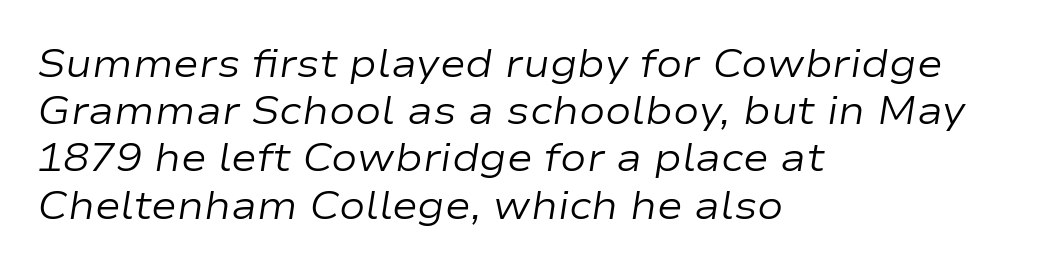
{"italic": "yes", "lean": "right", "slant_degrees": 9, "bold": "no", "weight": "regular", "width": "wide", "stroke_contrast": "low", "x_height": "medium", "monospaced": "no", "underline": "no", "align": "left", "line_spacing_ratio": 1.21, "letter_spacing": "normal", "letter_spacing_em": 0.0, "glyph_px": 39}
